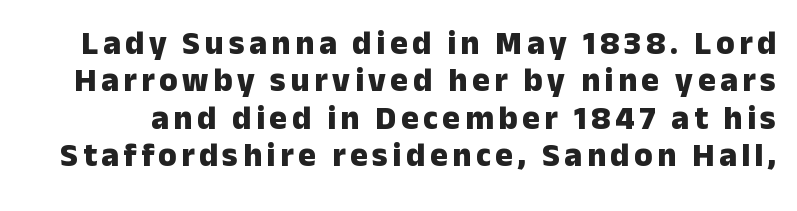
Think of a printed novel: that variable character pitch is what you see here. Honestly, there is no underline to notice here at all. The line-height multiplier appears low, near solid setting. Ordinary non-slanted type is in use. Typographically, this falls in the sans-serif category. These words are printed bold, with thick strokes throughout.
